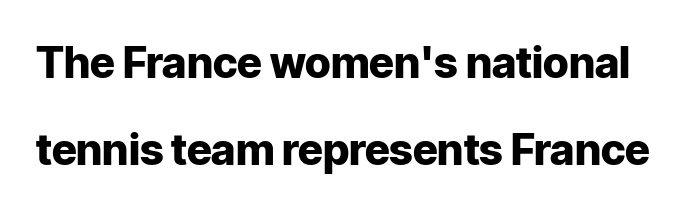
The image shows 43 px heavy sans-serif type, upright; set loose line spacing (2.03x), normal letter spacing, not underlined; low stroke contrast and a medium x-height.
